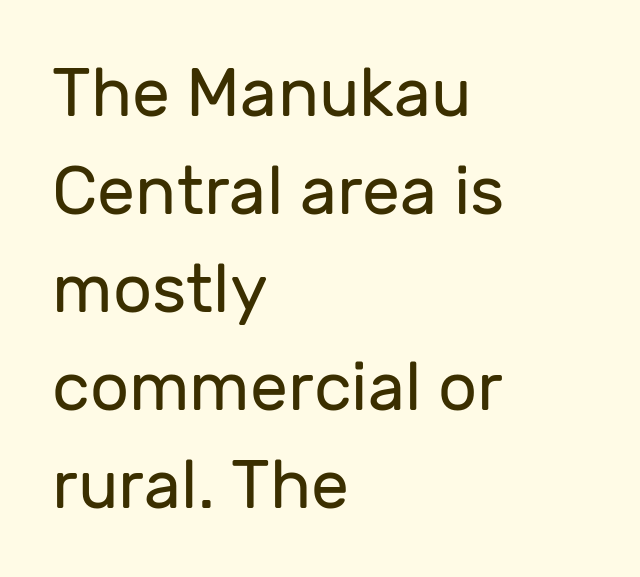
Q: Is the text bold? A: No.
Q: Is the text italic (slanted)? A: No, it is upright.
Q: Is the typeface a serif or a sans-serif typeface? A: Sans-serif.
Q: Is the text underlined? A: No.
Q: How is the paragraph aligned? A: Left-aligned.
Q: Is the spacing between letters normal or unusually wide? A: Normal.
Q: Is the spacing between lines tight, normal or loose? A: Normal.
Q: Width (condensed, normal, or wide)? A: Normal.
Q: Stroke contrast? A: Low.
Q: x-height? A: Medium.
Q: Monospaced? A: No.
